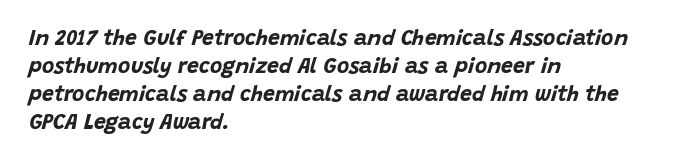
The image shows 21 px bold type, italic (leaning right); set left-aligned, normal line spacing (1.34x), normal letter spacing, not underlined.
